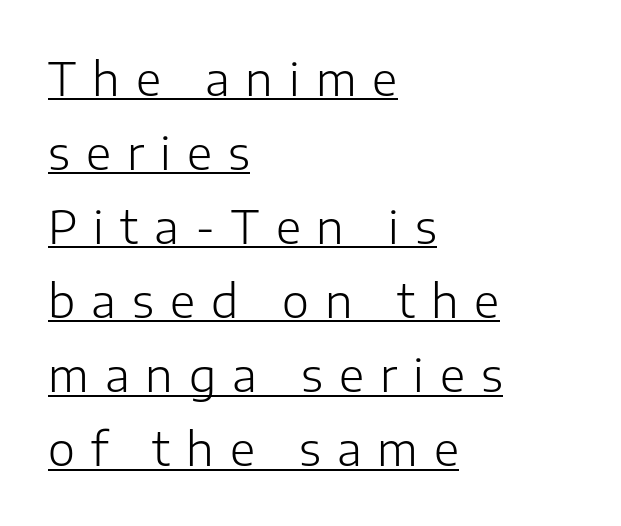
Q: Is the text bold? A: No.
Q: Is the text italic (slanted)? A: No, it is upright.
Q: Is the typeface a serif or a sans-serif typeface? A: Sans-serif.
Q: Is the text underlined? A: Yes.
Q: How is the paragraph aligned? A: Left-aligned.
Q: Is the spacing between letters normal or unusually wide? A: Unusually wide.
Q: Is the spacing between lines tight, normal or loose? A: Normal.
Q: Width (condensed, normal, or wide)? A: Normal.
Q: Stroke contrast? A: Low.
Q: x-height? A: Medium.
Q: Monospaced? A: No.
